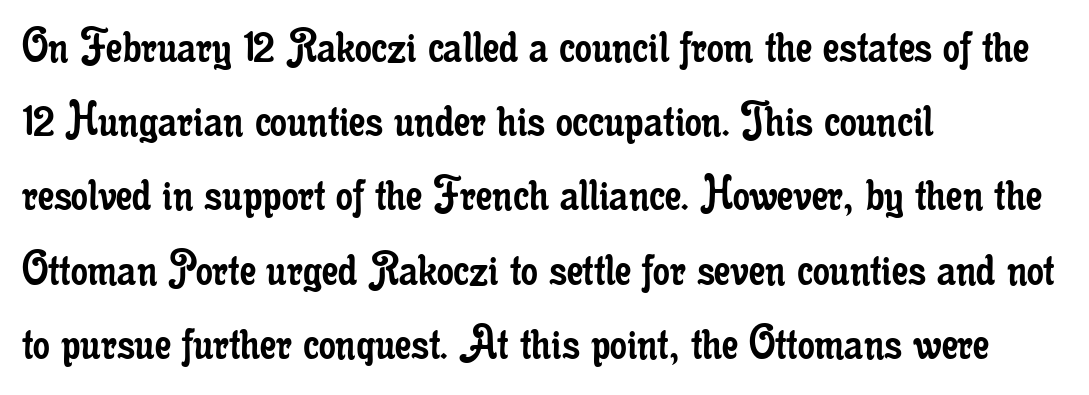
{"serif": "yes", "italic": "no", "bold": "no", "weight": "regular", "width": "condensed", "stroke_contrast": "low", "x_height": "small", "monospaced": "no", "underline": "no", "align": "left", "line_spacing": "normal", "line_spacing_ratio": 1.4, "letter_spacing": "normal", "letter_spacing_em": 0.0, "glyph_px": 53}
